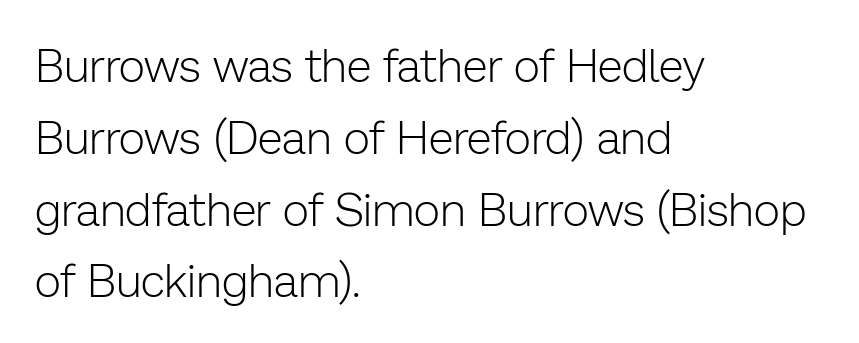
The image shows 46 px light sans-serif type, upright; set left-aligned, normal line spacing (1.56x), normal letter spacing, not underlined; low stroke contrast and a medium x-height.
